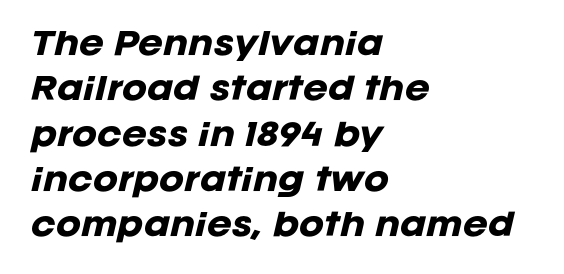
{"italic": "yes", "lean": "right", "slant_degrees": 12, "bold": "yes", "weight": "heavy", "width": "normal", "stroke_contrast": "low", "x_height": "large", "monospaced": "no", "underline": "no", "align": "left", "line_spacing": "normal", "line_spacing_ratio": 1.51, "letter_spacing": "normal", "letter_spacing_em": 0.0, "glyph_px": 30}
